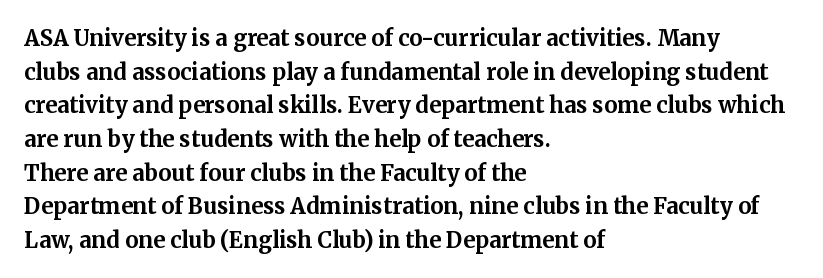
Q: Is the text bold? A: Yes.
Q: Is the text italic (slanted)? A: No, it is upright.
Q: Is the text underlined? A: No.
Q: How is the paragraph aligned? A: Left-aligned.
Q: Is the spacing between letters normal or unusually wide? A: Normal.
Q: Is the spacing between lines tight, normal or loose? A: Normal.
